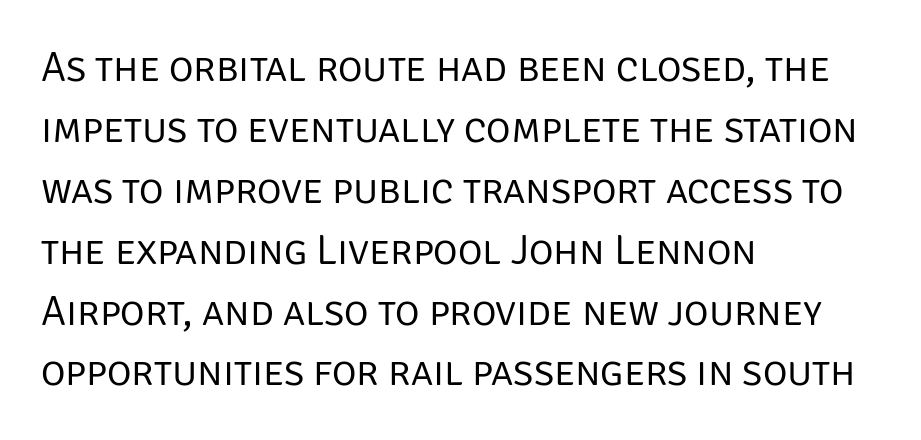
Q: Is the text bold? A: No.
Q: Is the text italic (slanted)? A: No, it is upright.
Q: Is the typeface a serif or a sans-serif typeface? A: Sans-serif.
Q: Is the text underlined? A: No.
Q: How is the paragraph aligned? A: Left-aligned.
Q: Is the spacing between letters normal or unusually wide? A: Normal.
Q: Is the spacing between lines tight, normal or loose? A: Normal.
Q: Width (condensed, normal, or wide)? A: Normal.
Q: Stroke contrast? A: Low.
Q: x-height? A: Large.
Q: Monospaced? A: No.
